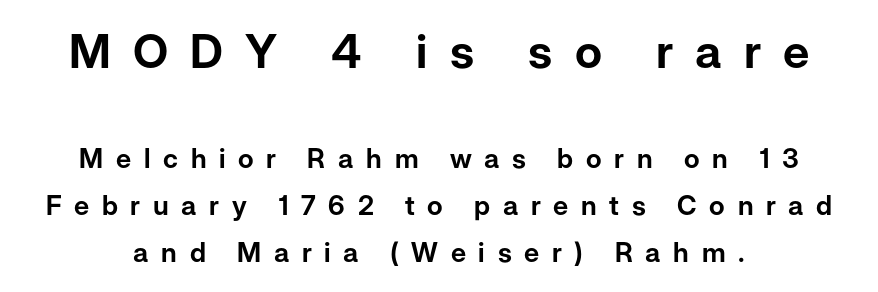
Here the first block reads like a headline and the second like body copy. The font family rendered here belongs to the sans-serif group. Here the designer chose a conventional face with non-uniform glyph widths. Unlike italic type, these characters show no tilt at all. The letterforms stand isolated, each surrounded by extra space.
